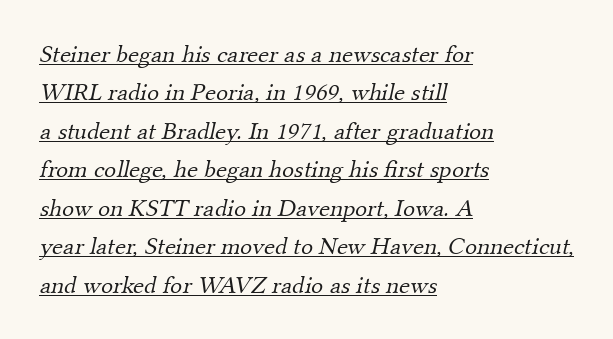
{"bold": "no", "underline": "yes", "align": "left", "line_spacing": "normal", "line_spacing_ratio": 1.54, "letter_spacing": "normal", "letter_spacing_em": 0.0, "glyph_px": 25}
